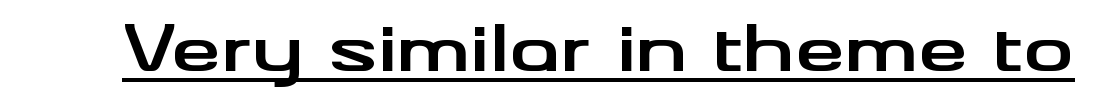
Q: Is the text bold? A: Yes.
Q: Is the text italic (slanted)? A: No, it is upright.
Q: Is the typeface a serif or a sans-serif typeface? A: Sans-serif.
Q: Is the text underlined? A: Yes.
Q: Is the spacing between letters normal or unusually wide? A: Normal.
Q: Width (condensed, normal, or wide)? A: Wide.
Q: Stroke contrast? A: Medium.
Q: x-height? A: Small.
Q: Monospaced? A: No.
